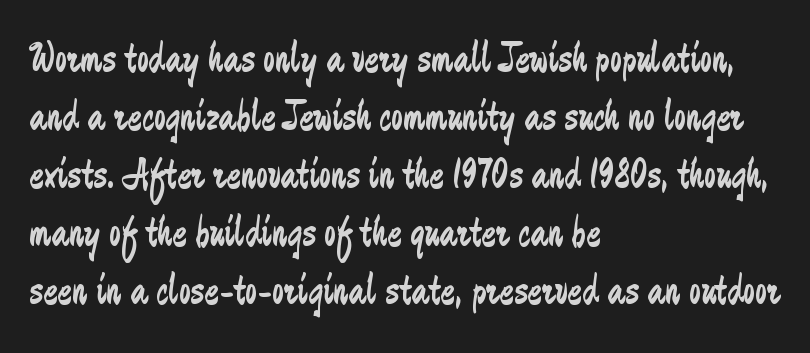
Q: Is the text bold? A: No.
Q: Is the text italic (slanted)? A: Yes.
Q: Is the typeface a serif or a sans-serif typeface? A: Sans-serif.
Q: Is the text underlined? A: No.
Q: How is the paragraph aligned? A: Left-aligned.
Q: Is the spacing between letters normal or unusually wide? A: Normal.
Q: Is the spacing between lines tight, normal or loose? A: Normal.
Q: Width (condensed, normal, or wide)? A: Condensed.
Q: Stroke contrast? A: Low.
Q: x-height? A: Small.
Q: Monospaced? A: No.
